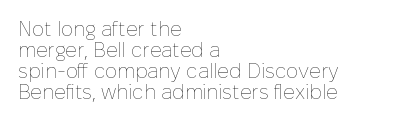
{"italic": "no", "bold": "no", "underline": "no", "align": "left", "line_spacing": "tight", "line_spacing_ratio": 1.05, "letter_spacing": "normal", "letter_spacing_em": 0.0, "glyph_px": 20}
